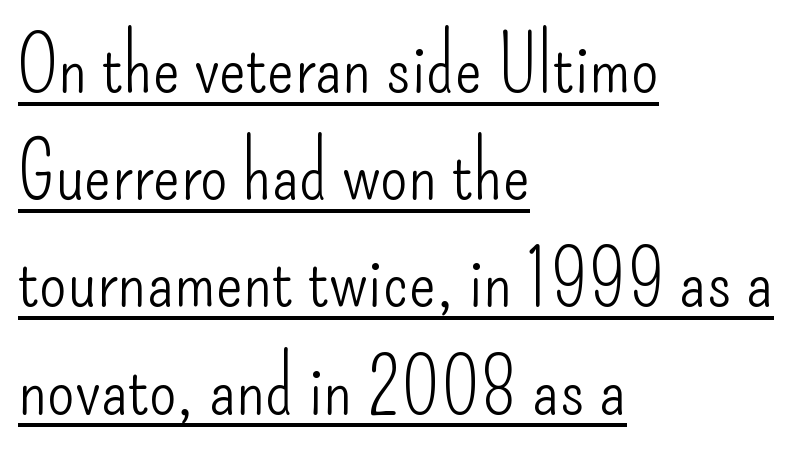
{"serif": "no", "italic": "no", "bold": "no", "weight": "light", "width": "condensed", "stroke_contrast": "low", "x_height": "small", "monospaced": "no", "underline": "yes", "align": "left", "line_spacing": "normal", "line_spacing_ratio": 1.34, "letter_spacing": "normal", "letter_spacing_em": 0.0, "glyph_px": 80}
